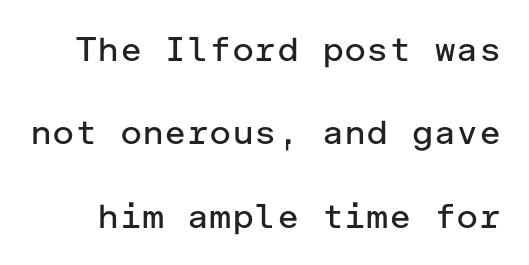
The image shows 34 px regular-weight sans-serif type, upright; set loose line spacing (2.45x), normal letter spacing, not underlined; low stroke contrast and a medium x-height.
